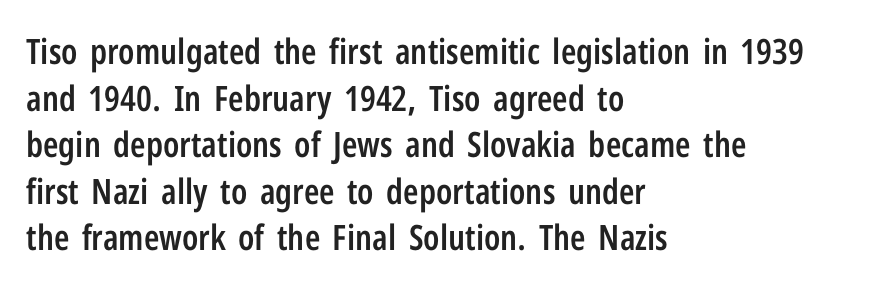
{"serif": "no", "italic": "no", "bold": "semi", "weight": "semibold", "width": "condensed", "stroke_contrast": "low", "x_height": "medium", "monospaced": "no", "underline": "no", "align": "left", "line_spacing": "normal", "line_spacing_ratio": 1.33, "letter_spacing": "normal", "letter_spacing_em": 0.0, "glyph_px": 35}
